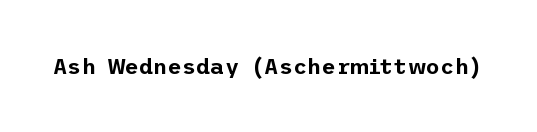
{"italic": "no", "underline": "no", "letter_spacing": "normal", "letter_spacing_em": 0.0, "glyph_px": 22}
